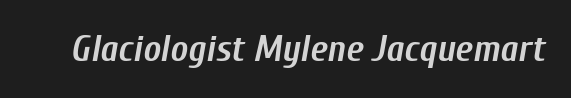
Type without underlining. The passage shown leans; its letterforms are oblique. A typesetter would call this proportional, since set widths differ per character. A typesetter would call this zero additional tracking.
